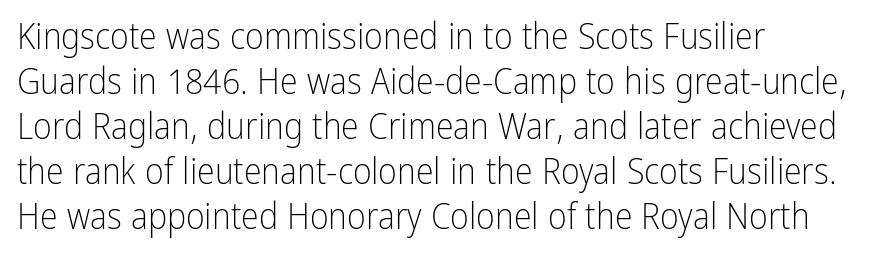
One-word summary of the alignment: left. Weight class: somewhere from thin through regular. The lettering holds an erect, upright posture throughout. Here the glyphs are tracked normally, forming tight word shapes. Quick note: underline off.
